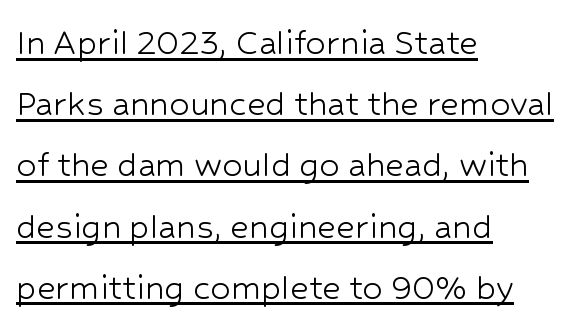
Q: Is the text bold? A: No.
Q: Is the text italic (slanted)? A: No, it is upright.
Q: Is the typeface a serif or a sans-serif typeface? A: Sans-serif.
Q: Is the text underlined? A: Yes.
Q: How is the paragraph aligned? A: Left-aligned.
Q: Is the spacing between letters normal or unusually wide? A: Normal.
Q: Is the spacing between lines tight, normal or loose? A: Normal.
Q: Width (condensed, normal, or wide)? A: Normal.
Q: Stroke contrast? A: Low.
Q: x-height? A: Medium.
Q: Monospaced? A: No.
